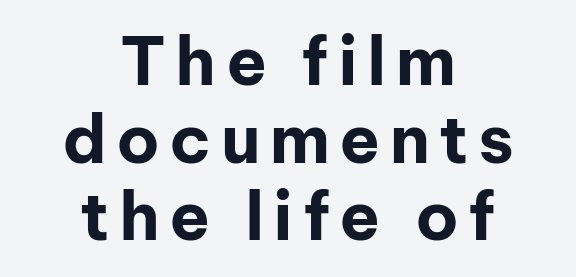
Q: Is the text bold? A: Yes.
Q: Is the text italic (slanted)? A: No, it is upright.
Q: Is the typeface a serif or a sans-serif typeface? A: Sans-serif.
Q: Is the text underlined? A: No.
Q: How is the paragraph aligned? A: Centered.
Q: Width (condensed, normal, or wide)? A: Normal.
Q: Stroke contrast? A: Low.
Q: x-height? A: Medium.
Q: Monospaced? A: No.
